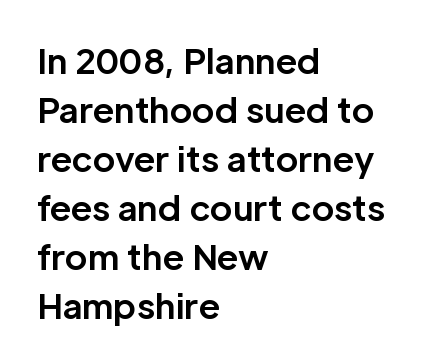
The typeface chosen for these lines omits serifs. Regarding leading, the lines here are spaced in the standard way. The line texture is even and compact thanks to regular tracking. The letters stand upright; this is a roman face. The glyphs are unaccompanied by any horizontal stroke below them. Typographic density is high because the face is bold.
